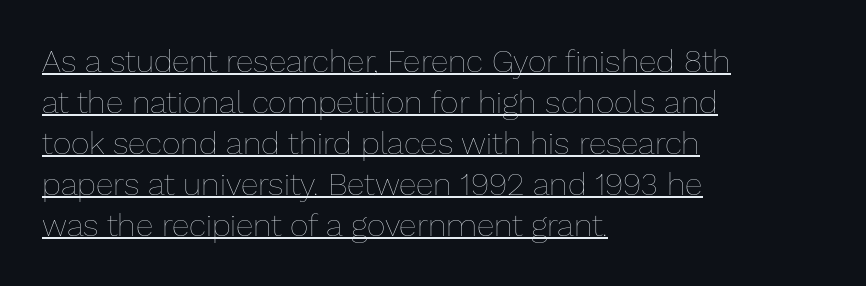
The image shows 32 px thin type, upright; set left-aligned, normal line spacing (1.28x), normal letter spacing, underlined; low stroke contrast and a medium x-height.
